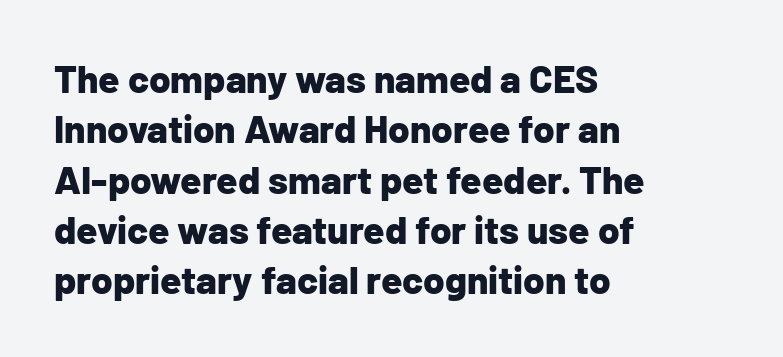
Q: Is the text bold? A: Yes.
Q: Is the text italic (slanted)? A: No, it is upright.
Q: Is the typeface a serif or a sans-serif typeface? A: Sans-serif.
Q: Is the text underlined? A: No.
Q: How is the paragraph aligned? A: Left-aligned.
Q: Is the spacing between letters normal or unusually wide? A: Normal.
Q: Is the spacing between lines tight, normal or loose? A: Normal.
Q: Width (condensed, normal, or wide)? A: Normal.
Q: Stroke contrast? A: Low.
Q: x-height? A: Medium.
Q: Monospaced? A: No.
